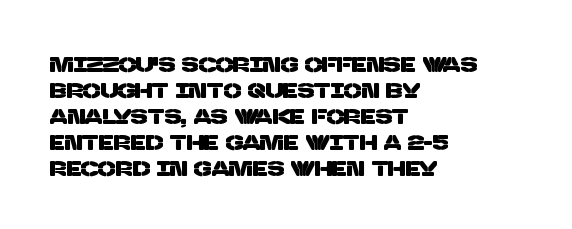
Short and long lines alike share a common starting point at left. Nobody touched the tracking dial on this one. The string is rendered with underlining switched off.
